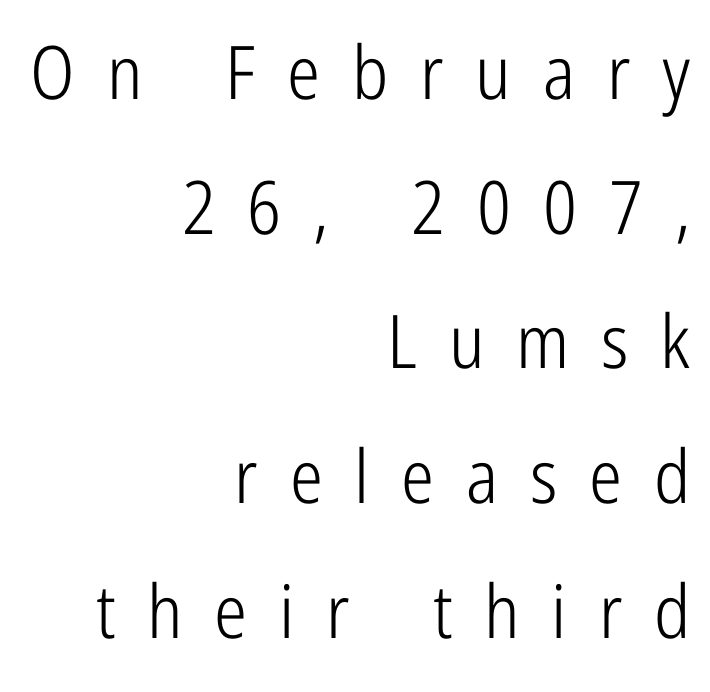
The image shows 74 px light, condensed sans-serif type, upright; set right-aligned, line spacing 1.82x, unusually wide letter spacing (+0.43 em), not underlined; low stroke contrast and a medium x-height.
